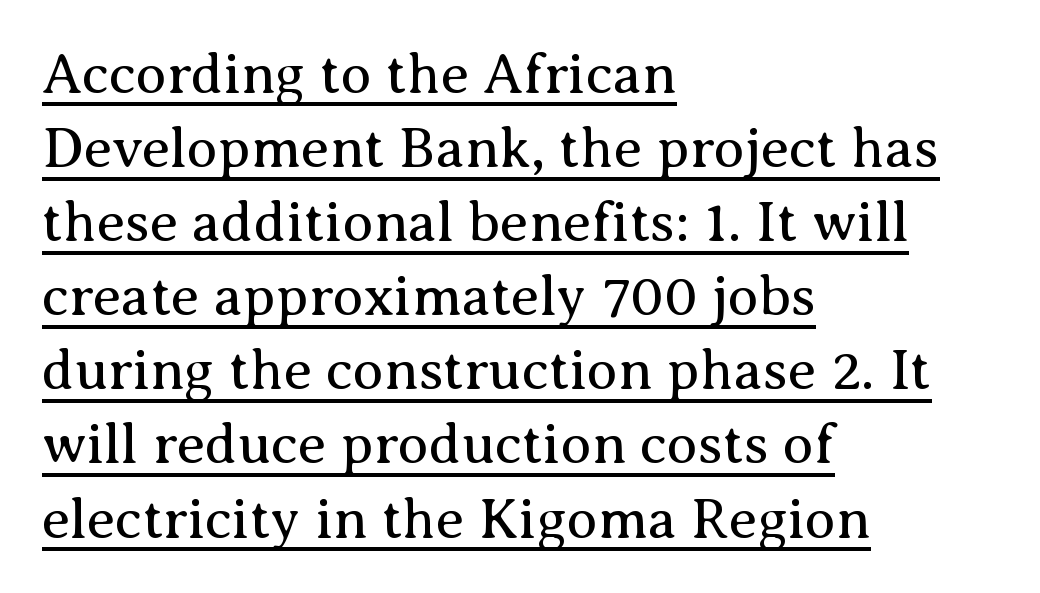
{"serif": "yes", "italic": "no", "bold": "no", "weight": "regular", "width": "normal", "stroke_contrast": "medium", "x_height": "medium", "monospaced": "no", "underline": "yes", "align": "left", "line_spacing": "normal", "line_spacing_ratio": 1.3, "letter_spacing": "normal", "letter_spacing_em": 0.0, "glyph_px": 57}
